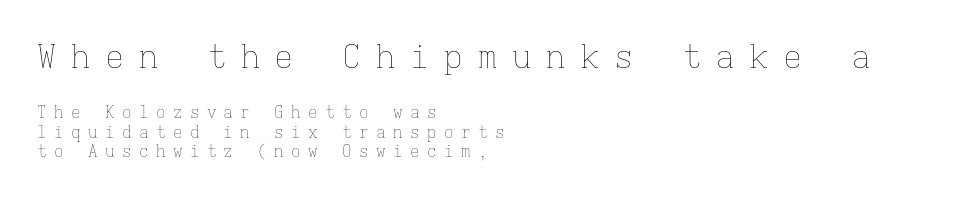
The image shows 32 px thin type, upright, monospaced; set left-aligned, line spacing 1.23x, unusually wide letter spacing (+0.46 em), not underlined; the first (top) block is 2.0x larger; low stroke contrast and a medium x-height.
